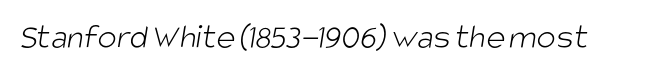
The passage shown is typed in a proportional face where columns would drift. Look at the tracking — it's just the regular setting, nothing added. The characters are drawn with everyday or finer stroke widths. Decoration check: the copy has no underline.
